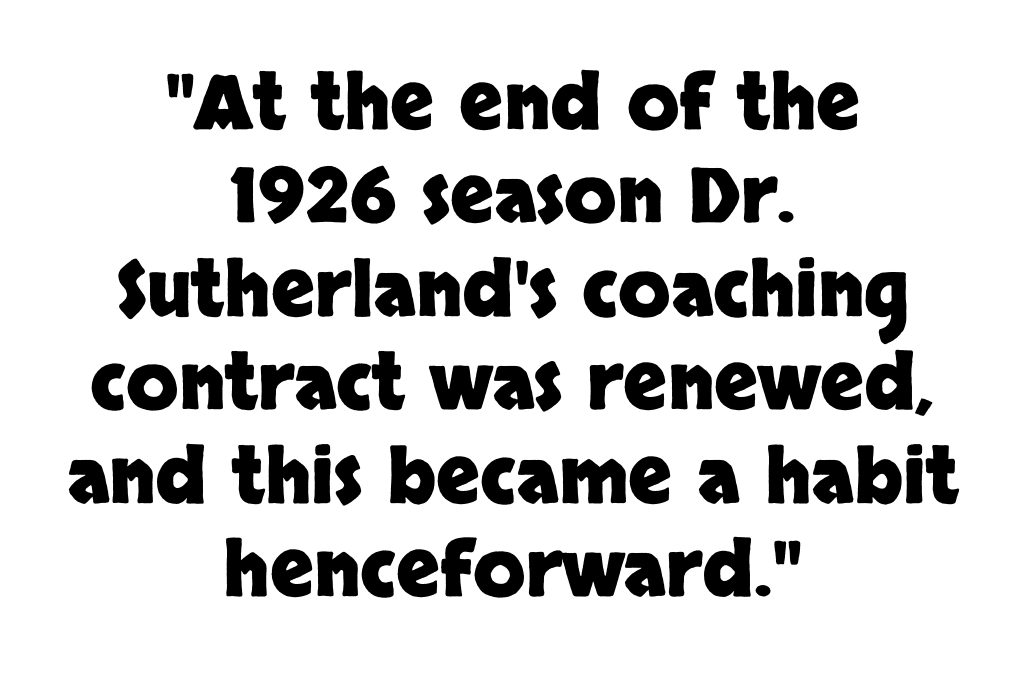
{"serif": "no", "italic": "no", "bold": "yes", "weight": "heavy", "width": "normal", "stroke_contrast": "low", "x_height": "large", "monospaced": "no", "underline": "no", "align": "center", "line_spacing_ratio": 1.23, "letter_spacing": "normal", "letter_spacing_em": 0.0, "glyph_px": 76}
